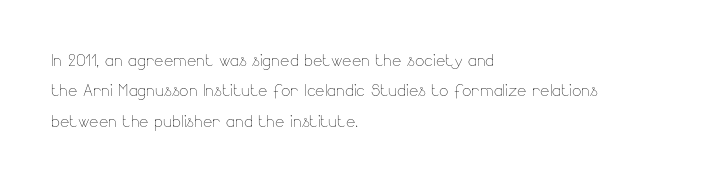
Q: Is the text bold? A: No.
Q: Is the text italic (slanted)? A: No, it is upright.
Q: Is the text underlined? A: No.
Q: How is the paragraph aligned? A: Left-aligned.
Q: Is the spacing between letters normal or unusually wide? A: Normal.
Q: Is the spacing between lines tight, normal or loose? A: Normal.
